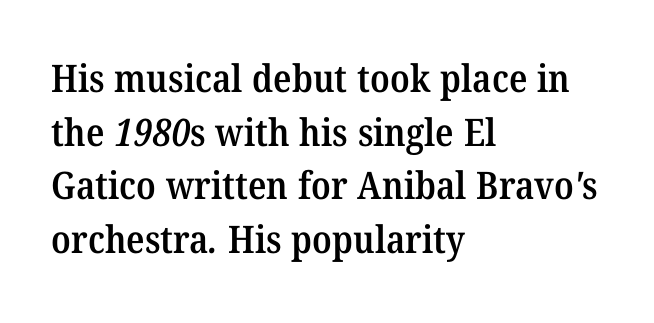
Underlining? Definitely not there. The sample has been set in demibold, a notch under bold. No extra tracking has been applied to these lines. Each letter keeps its own natural width here, so spacing adapts to shape. Does the leading feel generous? No, just average. Horizontal alignment here is leftward, the default for most running prose.
